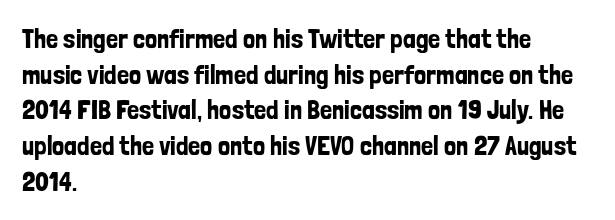
Line spacing here is normal. In terms of posture, this sample is upright. A bare baseline throughout the passage. Does the copy run flush right? No — it runs flush left. You could call the tracking neutral — neither tight nor loose.
